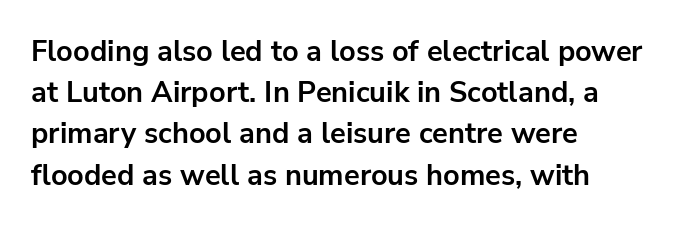
{"serif": "no", "italic": "no", "bold": "yes", "weight": "bold", "width": "normal", "stroke_contrast": "low", "x_height": "medium", "monospaced": "no", "underline": "no", "align": "left", "line_spacing": "normal", "line_spacing_ratio": 1.42, "letter_spacing": "normal", "letter_spacing_em": 0.0, "glyph_px": 29}
